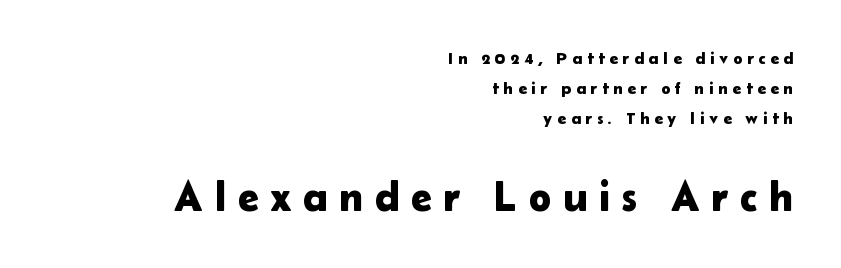
Posture: upright roman. Which margin do the lines hug? The right one — the left edge is uneven. The rendering uses natural spacing where letterforms have individual widths. Display-style spreading of the glyphs; the letterfit is very open. A typesetter would label this face a sans.
